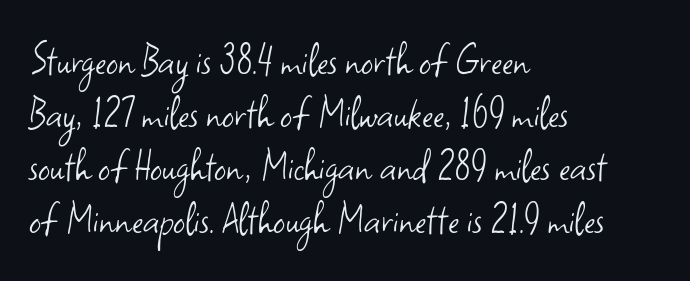
The image shows 47 px light sans-serif type; set left-aligned, tight line spacing (1.13x), normal letter spacing, not underlined; low stroke contrast and a small x-height.
